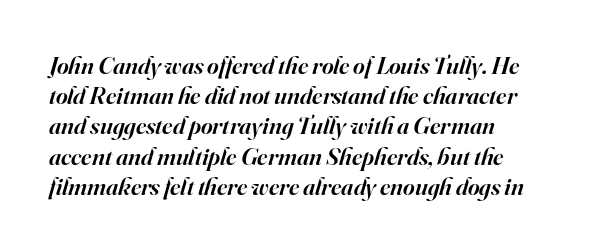
{"italic": "yes", "lean": "right", "slant_degrees": 16, "bold": "semi", "underline": "no", "align": "left", "line_spacing_ratio": 1.21, "letter_spacing": "normal", "letter_spacing_em": 0.0, "glyph_px": 25}
